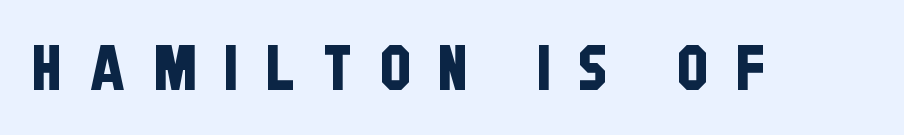
Look at the bottom of the vertical strokes: they stop flat, with no serifs. Bare-footed words on every line. Spacing between characters has been opened up far beyond the box default. The passage shown is typed in a proportional face where columns would drift.
